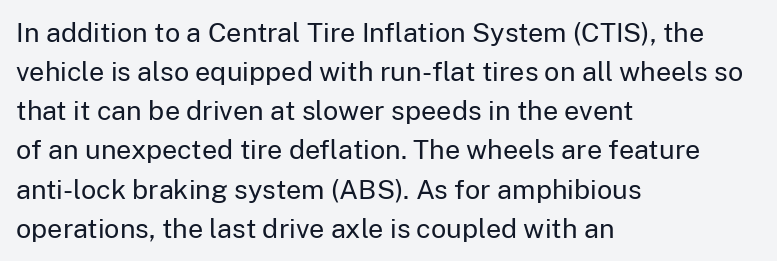
Q: Is the text bold? A: No.
Q: Is the text italic (slanted)? A: No, it is upright.
Q: Is the text underlined? A: No.
Q: How is the paragraph aligned? A: Left-aligned.
Q: Is the spacing between letters normal or unusually wide? A: Normal.
Q: Is the spacing between lines tight, normal or loose? A: Normal.
